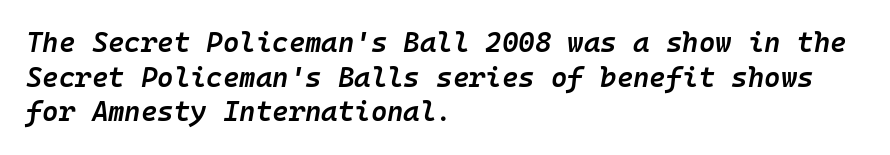
Q: Is the text bold? A: Semi-bold.
Q: Is the text italic (slanted)? A: Yes, it leans right by about 10 degrees.
Q: Is the text underlined? A: No.
Q: How is the paragraph aligned? A: Left-aligned.
Q: Is the spacing between letters normal or unusually wide? A: Normal.
Q: Width (condensed, normal, or wide)? A: Normal.
Q: Stroke contrast? A: Low.
Q: x-height? A: Medium.
Q: Monospaced? A: Yes.
